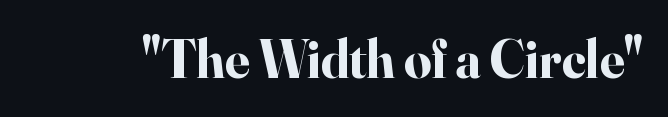
The image shows 54 px bold serif type, upright; set normal letter spacing, not underlined; high stroke contrast and a small x-height.
